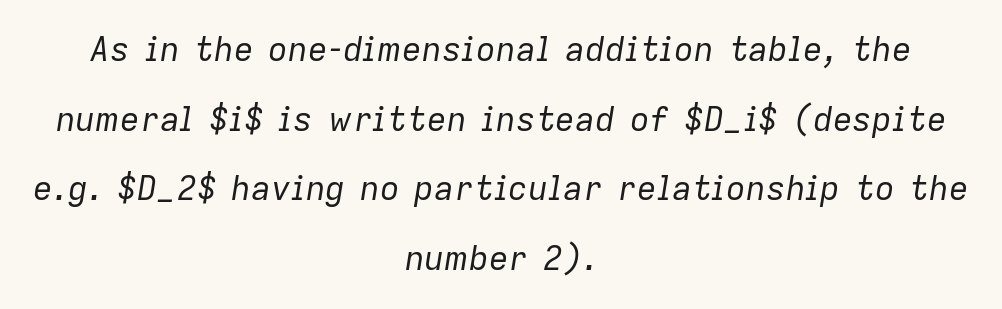
{"italic": "yes", "lean": "right", "slant_degrees": 9, "bold": "no", "weight": "regular", "width": "normal", "stroke_contrast": "low", "x_height": "medium", "monospaced": "no", "underline": "no", "align": "center", "line_spacing": "loose", "line_spacing_ratio": 2.11, "letter_spacing": "normal", "letter_spacing_em": 0.0, "glyph_px": 33}
